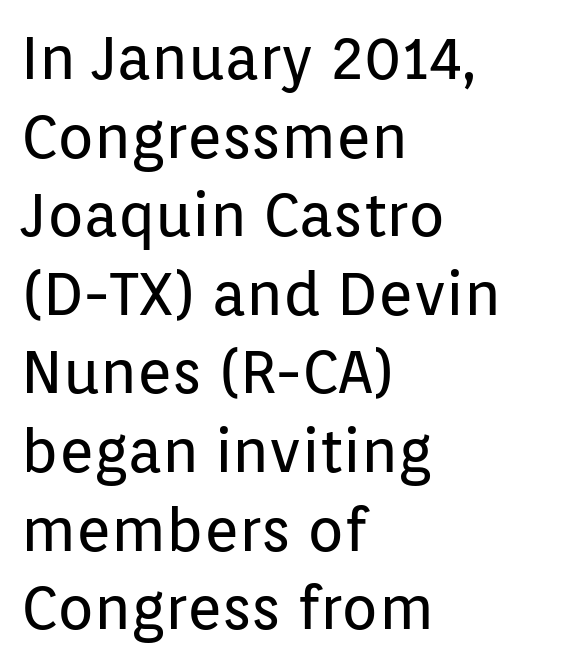
Q: Is the text bold? A: No.
Q: Is the text italic (slanted)? A: No, it is upright.
Q: Is the typeface a serif or a sans-serif typeface? A: Sans-serif.
Q: Is the text underlined? A: No.
Q: How is the paragraph aligned? A: Left-aligned.
Q: Is the spacing between letters normal or unusually wide? A: Normal.
Q: Is the spacing between lines tight, normal or loose? A: Normal.
Q: Width (condensed, normal, or wide)? A: Normal.
Q: Stroke contrast? A: Low.
Q: x-height? A: Medium.
Q: Monospaced? A: No.
